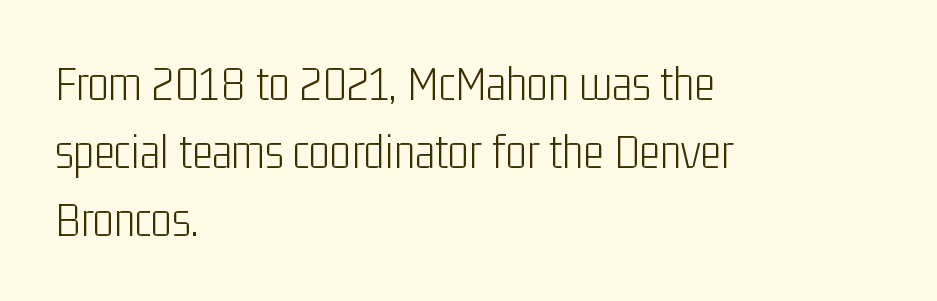
The font is comparable to plain body text, perhaps lighter. What's the leading like? Ordinary, nothing unusual. Each letter keeps its own natural width here, so spacing adapts to shape. The type family on display is of the sans-serif kind. A bare baseline throughout the passage.
